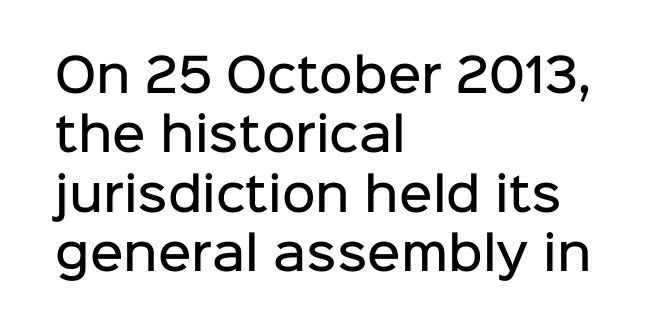
Upright lettering throughout. Glyph-to-glyph distance matches everyday printed text. What kind of face is this? One without serifs — a sans. If you measured baseline to baseline, you'd find a middling distance. Descender tails drop into unmarked territory. These lines are set flush left with a ragged right edge.
